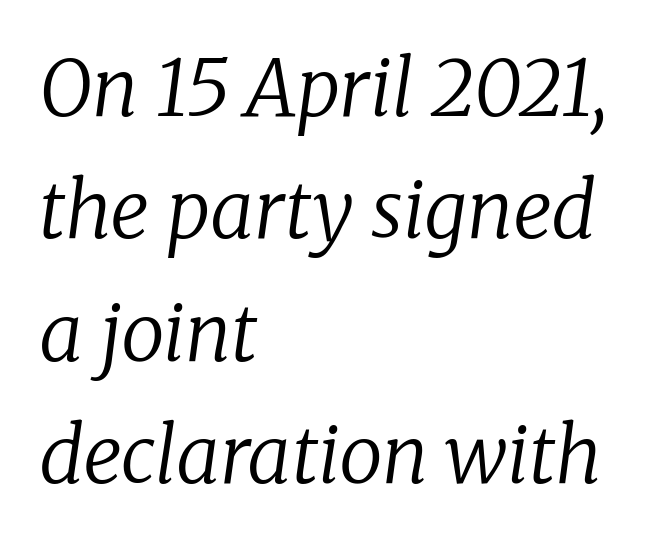
The image shows 78 px regular-weight serif type, italic (leaning right); set left-aligned, normal line spacing (1.57x), normal letter spacing, not underlined; low stroke contrast and a medium x-height.
